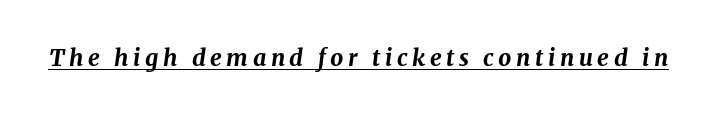
Q: Is the text bold? A: Yes.
Q: Is the text italic (slanted)? A: Yes, it leans right by about 8 degrees.
Q: Is the text underlined? A: Yes.
Q: Is the spacing between letters normal or unusually wide? A: Unusually wide.
